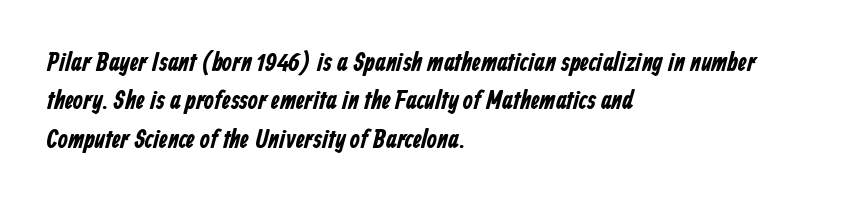
{"bold": "yes", "underline": "no", "align": "left", "line_spacing": "normal", "line_spacing_ratio": 1.48, "letter_spacing": "normal", "letter_spacing_em": 0.0, "glyph_px": 26}
